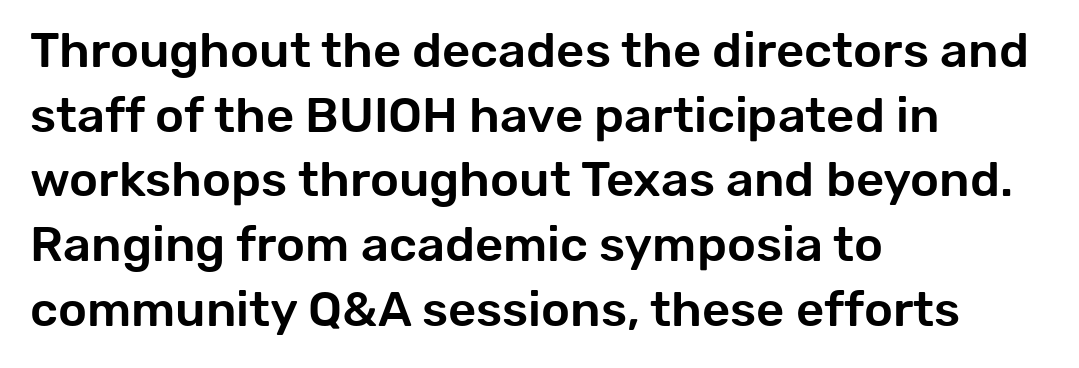
This sample uses an upright cut, with every glyph sitting square on the baseline. Vertical spacing — default. Observe the absence of serifs on each vertical stroke in this sample. The paragraph has a hard left edge and a soft right edge. A clean baseline with only descenders dipping below it. This rendering leaves character spacing at its baseline value.
